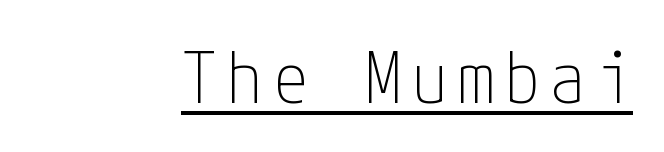
{"serif": "no", "italic": "no", "bold": "no", "weight": "thin", "width": "condensed", "stroke_contrast": "low", "x_height": "medium", "underline": "yes", "glyph_px": 71}
